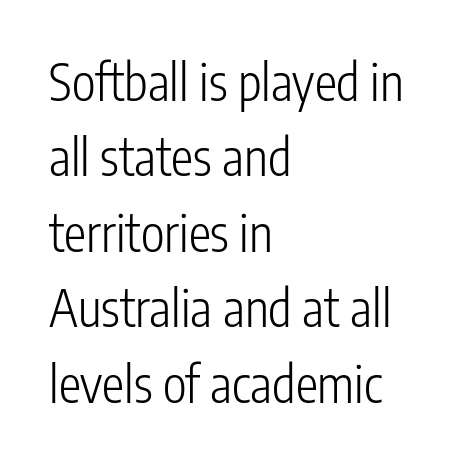
Q: Is the text bold? A: No.
Q: Is the text italic (slanted)? A: No, it is upright.
Q: Is the typeface a serif or a sans-serif typeface? A: Sans-serif.
Q: Is the text underlined? A: No.
Q: How is the paragraph aligned? A: Left-aligned.
Q: Is the spacing between letters normal or unusually wide? A: Normal.
Q: Is the spacing between lines tight, normal or loose? A: Normal.
Q: Width (condensed, normal, or wide)? A: Condensed.
Q: Stroke contrast? A: Low.
Q: x-height? A: Medium.
Q: Monospaced? A: No.
